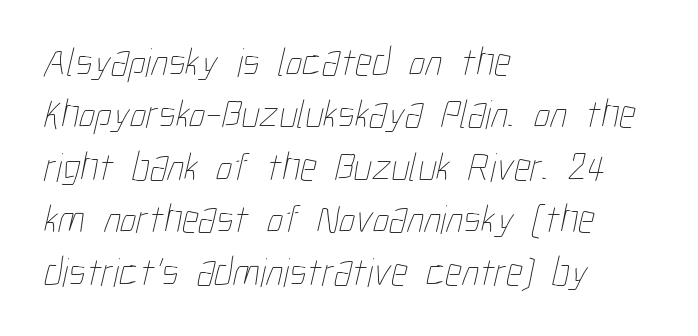
Letters rest on an invisible, unmarked baseline. Nobody touched the tracking dial on this one. The leading is moderate, giving the passage an even texture. The strokes carry an ordinary text weight at most. Horizontal alignment here is leftward, the default for most running prose. Note the varied advance widths — an 'i' is clearly narrower than an 'm'.
